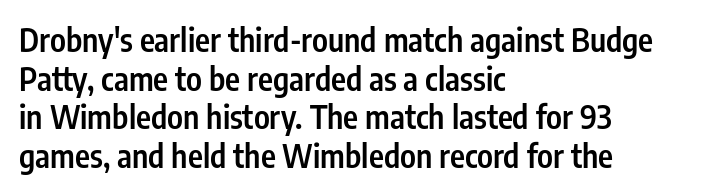
Q: Is the text bold? A: Semi-bold.
Q: Is the text italic (slanted)? A: No, it is upright.
Q: Is the typeface a serif or a sans-serif typeface? A: Sans-serif.
Q: Is the text underlined? A: No.
Q: How is the paragraph aligned? A: Left-aligned.
Q: Is the spacing between letters normal or unusually wide? A: Normal.
Q: Width (condensed, normal, or wide)? A: Condensed.
Q: Stroke contrast? A: Low.
Q: x-height? A: Medium.
Q: Monospaced? A: No.
